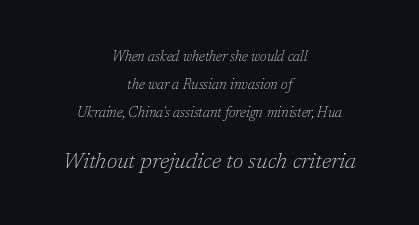
In terms of leading, this rendering errs on the spacious side. The glyphs are unaccompanied by any horizontal stroke below them. Students, note that the glyphs here touch the page at normal intervals. Horizontally, the lines are justified to the midpoint only.
